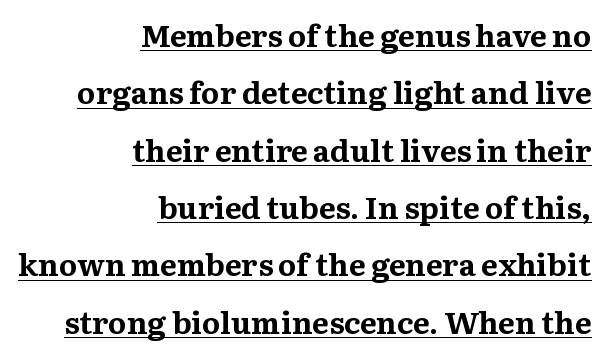
Q: Is the text bold? A: Yes.
Q: Is the text italic (slanted)? A: No, it is upright.
Q: Is the typeface a serif or a sans-serif typeface? A: Serif.
Q: Is the text underlined? A: Yes.
Q: How is the paragraph aligned? A: Right-aligned.
Q: Is the spacing between letters normal or unusually wide? A: Normal.
Q: Width (condensed, normal, or wide)? A: Normal.
Q: Stroke contrast? A: Medium.
Q: x-height? A: Medium.
Q: Monospaced? A: No.
